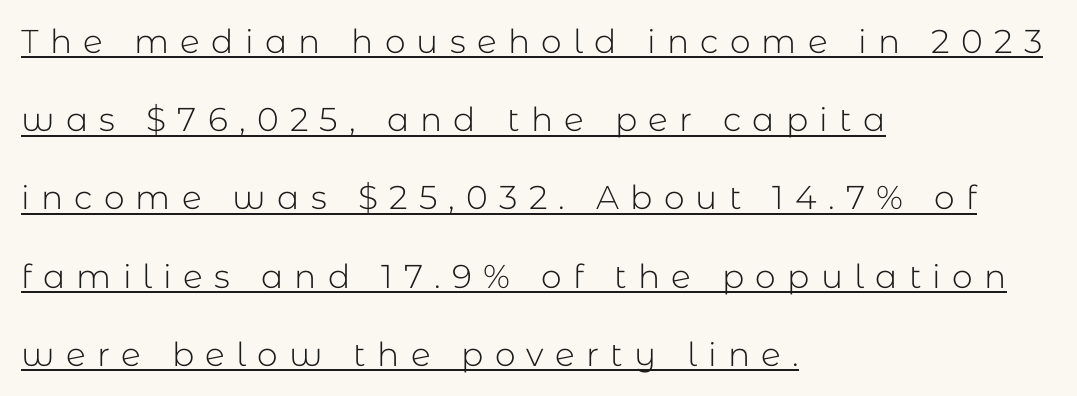
The image shows 33 px light sans-serif type, upright; set left-aligned, loose line spacing (2.37x), unusually wide letter spacing (+0.34 em), underlined; low stroke contrast and a medium x-height.
